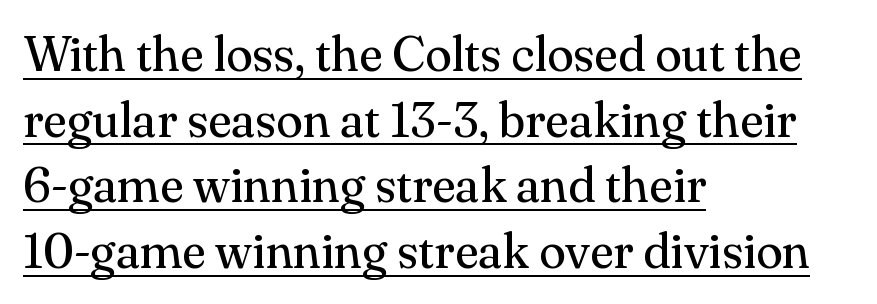
{"serif": "yes", "italic": "no", "bold": "no", "weight": "regular", "width": "normal", "stroke_contrast": "medium", "x_height": "small", "monospaced": "no", "underline": "yes", "align": "left", "line_spacing": "normal", "line_spacing_ratio": 1.34, "letter_spacing": "normal", "letter_spacing_em": 0.0, "glyph_px": 49}
